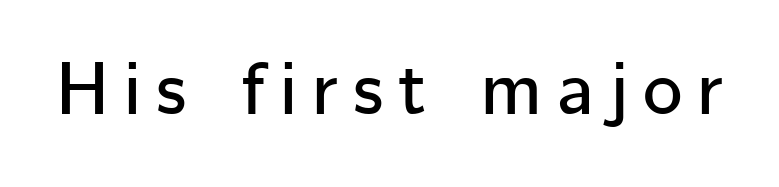
Descender tails drop into unmarked territory. The type family on display is of the sans-serif kind. The tracking jumps out immediately: characters are airy and widely separated. It's the straight-up-and-down kind of type.
